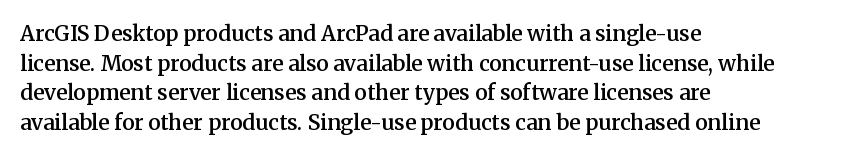
{"italic": "no", "bold": "semi", "underline": "no", "align": "left", "line_spacing": "normal", "line_spacing_ratio": 1.41, "letter_spacing": "normal", "letter_spacing_em": 0.0, "glyph_px": 21}
